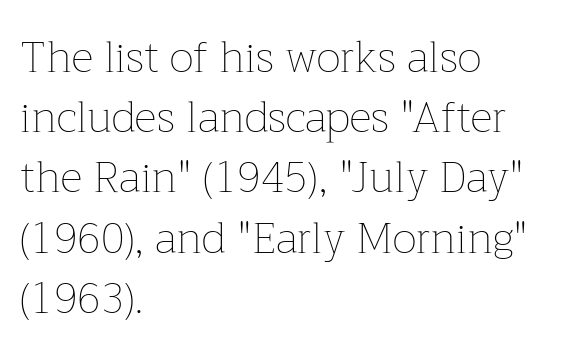
The type sits square on the baseline with zero lean. Nobody drew a line under any word here. Is the stroke heavy? The answer is a plain regular-or-lighter. Proportional: the letters do not fall into vertical columns.
